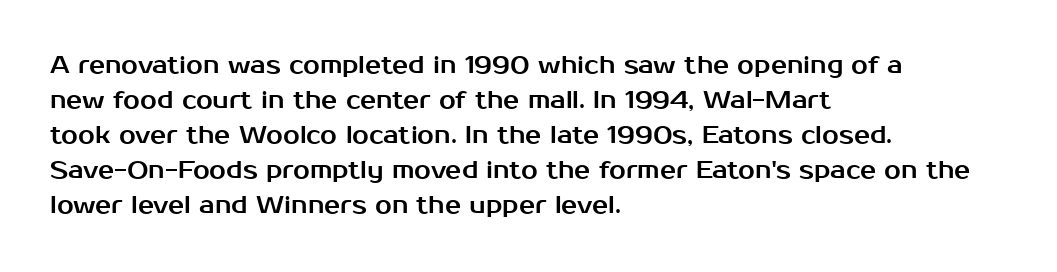
Q: Is the text italic (slanted)? A: No, it is upright.
Q: Is the text underlined? A: No.
Q: How is the paragraph aligned? A: Left-aligned.
Q: Is the spacing between letters normal or unusually wide? A: Normal.
Q: Is the spacing between lines tight, normal or loose? A: Normal.
